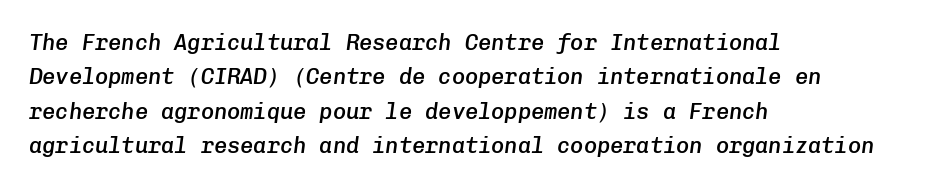
Q: Is the text bold? A: Semi-bold.
Q: Is the text italic (slanted)? A: Yes, it leans right by about 8 degrees.
Q: Is the text underlined? A: No.
Q: How is the paragraph aligned? A: Left-aligned.
Q: Is the spacing between letters normal or unusually wide? A: Normal.
Q: Is the spacing between lines tight, normal or loose? A: Normal.
